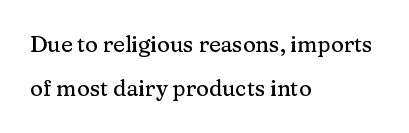
{"italic": "no", "underline": "no", "align": "left", "line_spacing": "loose", "line_spacing_ratio": 2.01, "letter_spacing": "normal", "letter_spacing_em": 0.0, "glyph_px": 22}
